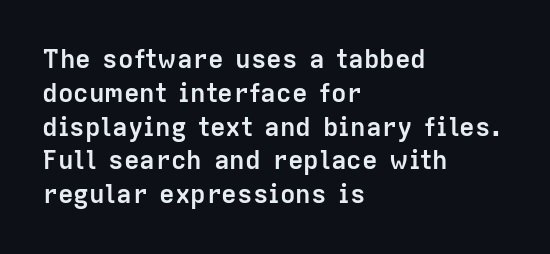
The image shows 26 px bold type, upright; set left-aligned, normal line spacing (1.3x), normal letter spacing, not underlined.
